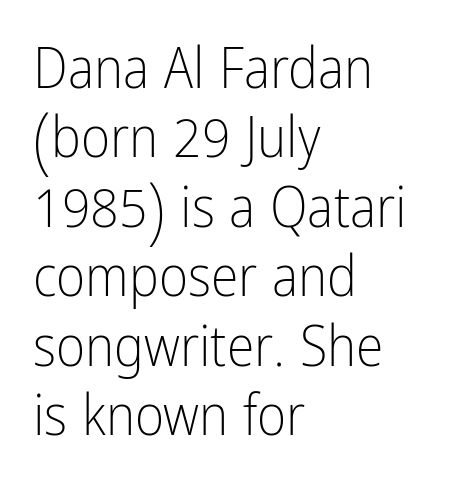
Line beginnings align vertically; line endings do not. In terms of letterform style, serifs are entirely absent. Here the designer chose a conventional face with non-uniform glyph widths. Letters rest on an invisible, unmarked baseline.
